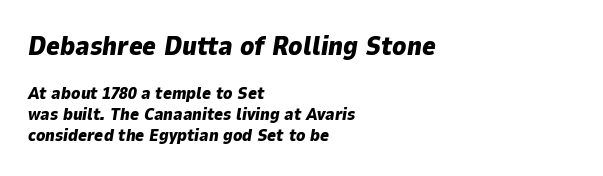
Q: Is the text bold? A: Yes.
Q: Is the text italic (slanted)? A: Yes, it leans right by about 9 degrees.
Q: Is the text underlined? A: No.
Q: How is the paragraph aligned? A: Left-aligned.
Q: Is the spacing between letters normal or unusually wide? A: Normal.
Q: Which block of text is set in a larger size, the first (top) or the second (bottom)? A: The first (top) one.
